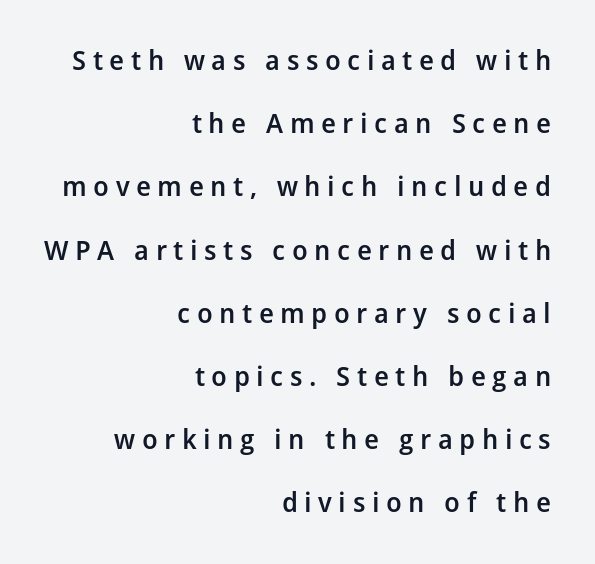
Q: Is the text bold? A: Semi-bold.
Q: Is the text italic (slanted)? A: No, it is upright.
Q: Is the text underlined? A: No.
Q: How is the paragraph aligned? A: Right-aligned.
Q: Is the spacing between letters normal or unusually wide? A: Unusually wide.
Q: Is the spacing between lines tight, normal or loose? A: Loose.
